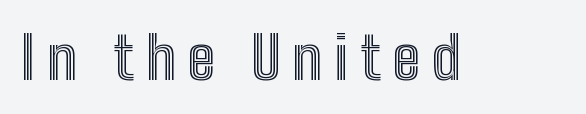
The strip under each line holds only bare page. If you drew a line through each stem, it would be perfectly vertical. Think of a printed novel: that variable character pitch is what you see here. Compared with typical body copy, the letter spacing here is much looser.
